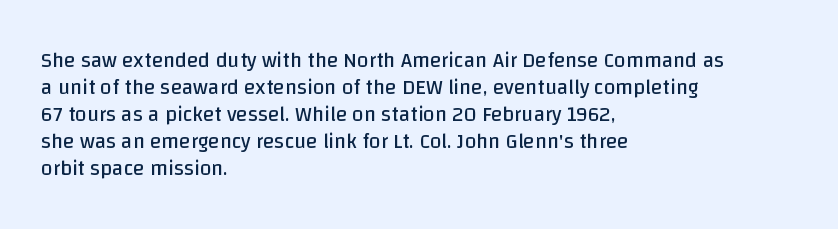
These lines keep a tight, regular rhythm from letter to letter. The rows are spaced the way most documents space them. Nothing heavy about these letters — not bold at all. A roman cut, with each character standing at attention. Check under the words: just untouched page. All the whitespace from short lines collects on the right.
